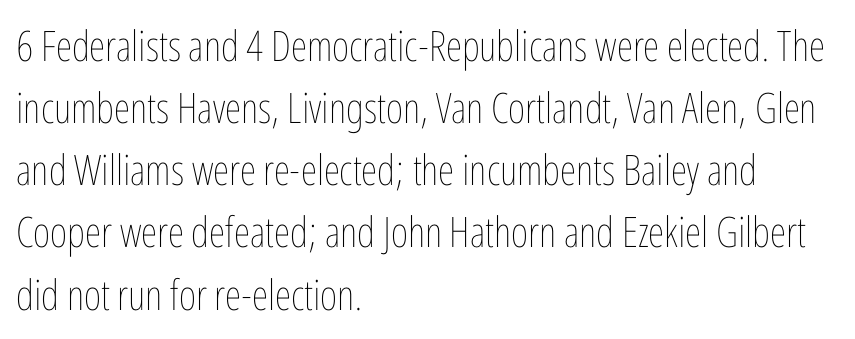
The image shows 42 px thin, condensed type, upright; set left-aligned, normal line spacing (1.48x), normal letter spacing, not underlined; low stroke contrast and a medium x-height.
